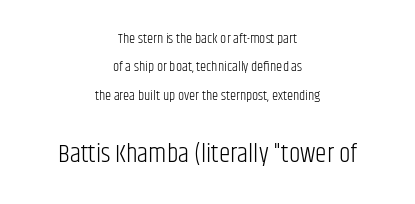
The image shows 26 px text type, upright; set centered, loose line spacing (2.03x), normal letter spacing, not underlined; the second (bottom) block is 1.86x larger.
